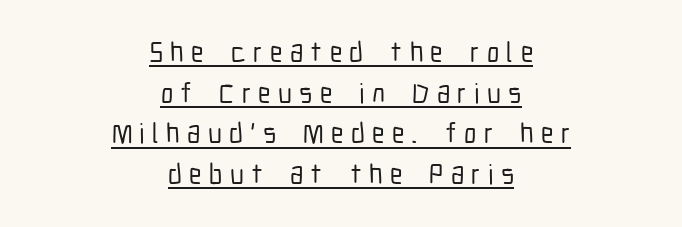
The image shows 28 px condensed sans-serif type, upright; set centered, normal line spacing (1.45x), unusually wide letter spacing (+0.26 em), underlined; low stroke contrast and a medium x-height.
